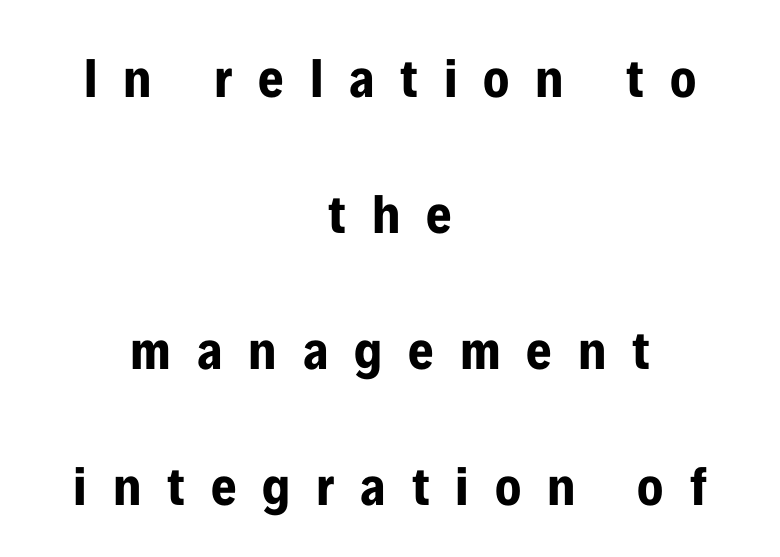
{"serif": "no", "italic": "no", "bold": "yes", "weight": "bold", "width": "condensed", "stroke_contrast": "low", "x_height": "medium", "monospaced": "no", "underline": "no", "align": "center", "line_spacing": "loose", "line_spacing_ratio": 2.47, "letter_spacing": "wide", "letter_spacing_em": 0.47, "glyph_px": 55}
